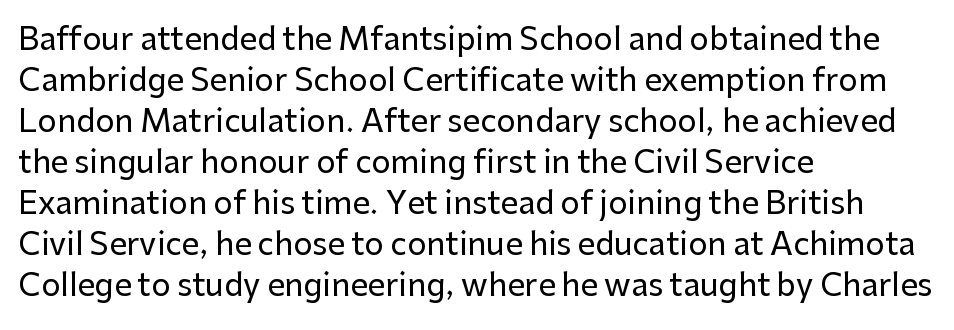
Proportional: the letters do not fall into vertical columns. The type family on display is of the sans-serif kind. Vertically, the passage feels balanced, rows spaced as you'd expect. The type sits square on the baseline with zero lean. Between one letter and the next there's only the usual sliver of space. In CSS terms this would be text-align: left.
